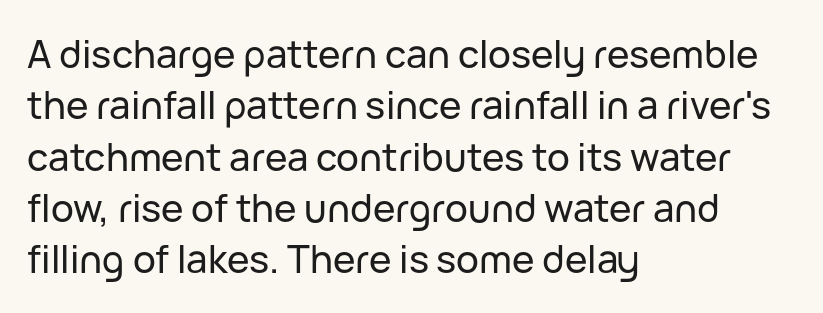
Does the leading feel generous? No, just average. Observe the absence of serifs on each vertical stroke in this sample. The lettering stays uniformly vertical, giving the passage a roman look. The paragraph has a hard left edge and a soft right edge. Plain, unruled lines of type.
